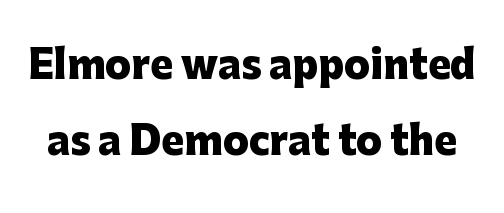
Q: Is the text bold? A: Yes.
Q: Is the text italic (slanted)? A: No, it is upright.
Q: Is the typeface a serif or a sans-serif typeface? A: Sans-serif.
Q: Is the text underlined? A: No.
Q: Is the spacing between letters normal or unusually wide? A: Normal.
Q: Is the spacing between lines tight, normal or loose? A: Loose.
Q: Width (condensed, normal, or wide)? A: Normal.
Q: Stroke contrast? A: Low.
Q: x-height? A: Medium.
Q: Monospaced? A: No.
